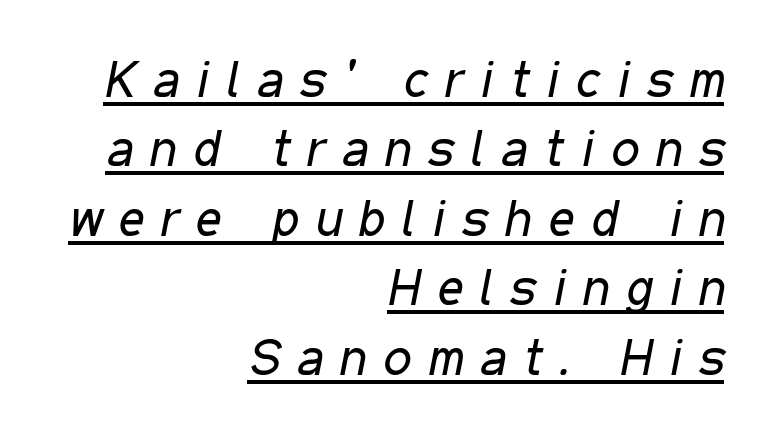
Q: Is the text bold? A: No.
Q: Is the text italic (slanted)? A: Yes, it leans right by about 11 degrees.
Q: Is the text underlined? A: Yes.
Q: How is the paragraph aligned? A: Right-aligned.
Q: Is the spacing between letters normal or unusually wide? A: Unusually wide.
Q: Is the spacing between lines tight, normal or loose? A: Normal.
Q: Width (condensed, normal, or wide)? A: Condensed.
Q: Stroke contrast? A: Low.
Q: x-height? A: Medium.
Q: Monospaced? A: No.
